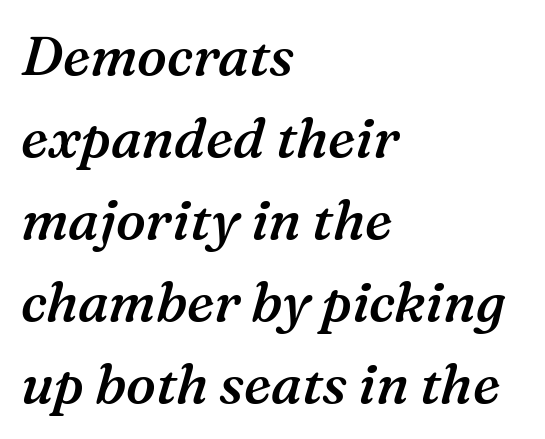
Baseline-to-baseline distance is the conventional proportion of letter height. A typesetter would call this proportional, since set widths differ per character. Layout note: lines flush left. The font's italic variant was chosen for this text.
